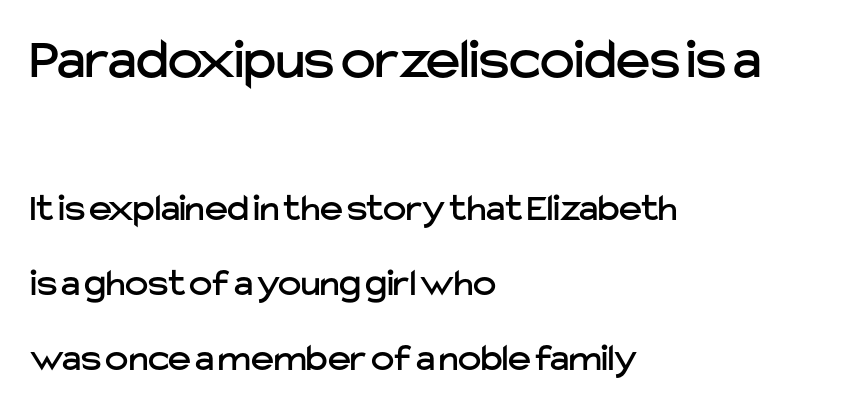
{"serif": "no", "italic": "no", "width": "normal", "stroke_contrast": "low", "x_height": "medium", "monospaced": "no", "underline": "no", "align": "left", "line_spacing": "loose", "line_spacing_ratio": 1.92, "letter_spacing": "normal", "letter_spacing_em": 0.0, "larger_block": "first", "size_ratio": 1.49, "glyph_px": 58}
